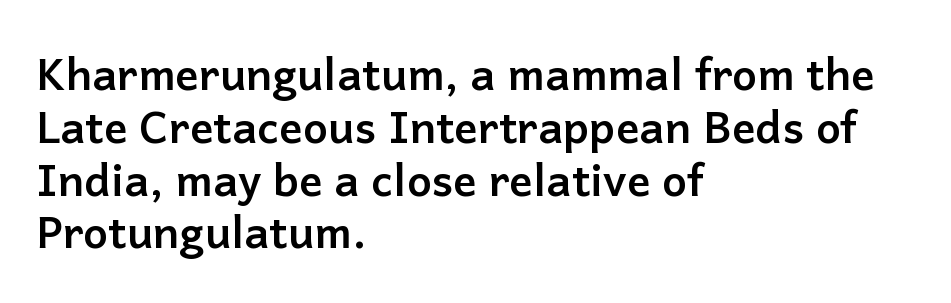
{"serif": "no", "italic": "no", "bold": "yes", "weight": "semibold", "width": "normal", "stroke_contrast": "low", "x_height": "medium", "monospaced": "no", "underline": "no", "align": "left", "line_spacing_ratio": 1.2, "letter_spacing": "normal", "letter_spacing_em": 0.0, "glyph_px": 44}
